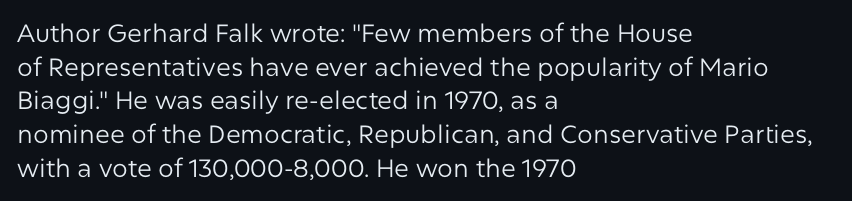
Q: Is the text bold? A: No.
Q: Is the text italic (slanted)? A: No, it is upright.
Q: Is the text underlined? A: No.
Q: How is the paragraph aligned? A: Left-aligned.
Q: Is the spacing between letters normal or unusually wide? A: Normal.
Q: Is the spacing between lines tight, normal or loose? A: Normal.
